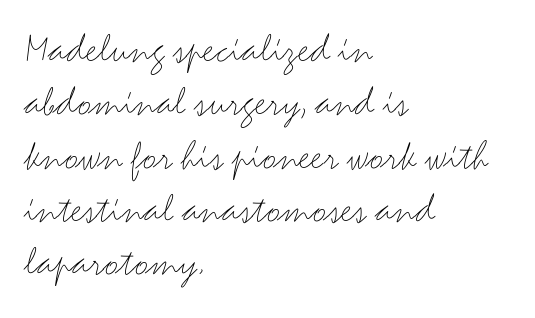
The image shows 43 px thin, wide sans-serif type; set left-aligned, line spacing 1.24x, normal letter spacing, not underlined; medium stroke contrast and a small x-height.
